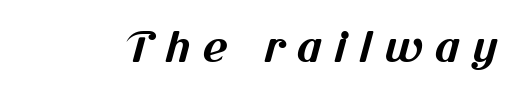
{"serif": "no", "bold": "yes", "weight": "bold", "width": "normal", "stroke_contrast": "medium", "x_height": "medium", "monospaced": "no", "underline": "no", "letter_spacing": "wide", "letter_spacing_em": 0.29, "glyph_px": 42}
